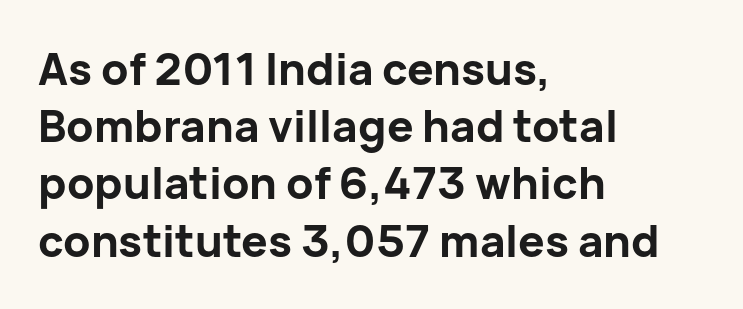
The image shows 44 px bold sans-serif type, upright; set left-aligned, normal line spacing (1.3x), normal letter spacing, not underlined; low stroke contrast and a medium x-height.
